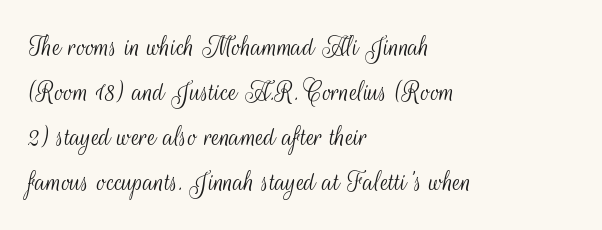
{"serif": "no", "bold": "no", "weight": "light", "width": "condensed", "stroke_contrast": "medium", "x_height": "small", "monospaced": "no", "underline": "no", "align": "left", "line_spacing": "normal", "line_spacing_ratio": 1.5, "letter_spacing": "normal", "letter_spacing_em": 0.0, "glyph_px": 30}
